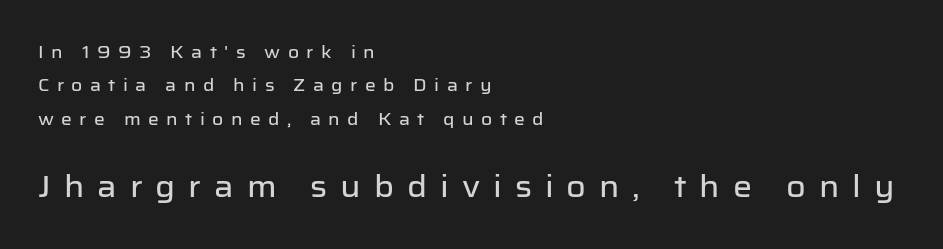
Q: Is the text italic (slanted)? A: No, it is upright.
Q: Is the typeface a serif or a sans-serif typeface? A: Sans-serif.
Q: Is the text underlined? A: No.
Q: How is the paragraph aligned? A: Left-aligned.
Q: Is the spacing between letters normal or unusually wide? A: Unusually wide.
Q: Is the spacing between lines tight, normal or loose? A: Loose.
Q: Which block of text is set in a larger size, the first (top) or the second (bottom)? A: The second (bottom) one.
Q: Width (condensed, normal, or wide)? A: Normal.
Q: Stroke contrast? A: Low.
Q: x-height? A: Medium.
Q: Monospaced? A: No.
